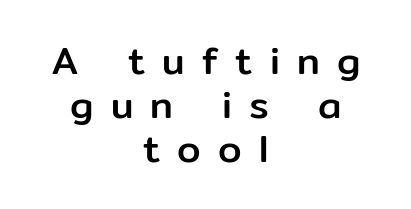
The image shows 38 px sans-serif type, upright; set centered, line spacing 1.16x, unusually wide letter spacing (+0.45 em), not underlined; low stroke contrast and a medium x-height.
